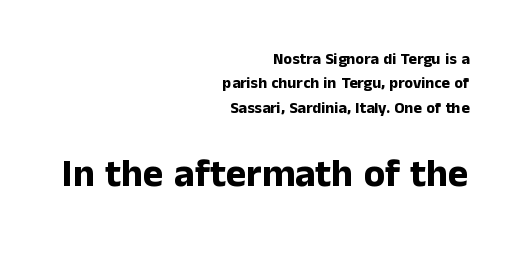
Is the block centered? No — it sits flush against the right margin. Leading: standard. Do the characters align in a grid? No, the font is proportional. Quick note: not italic, upright. Bold? Absolutely — the strokes are thick and heavy. Any mark beneath the type? The region is blank.
